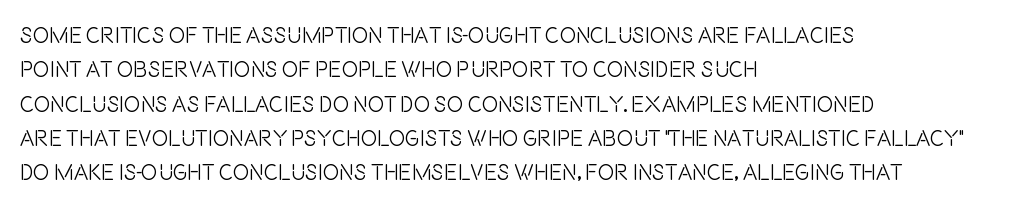
The specimen reads as upright at a glance. Is the stroke heavy? The answer is a plain regular-or-lighter. Clear beneath every line of the passage. Notice how descenders clear the ascenders below comfortably — that's standard leading.
